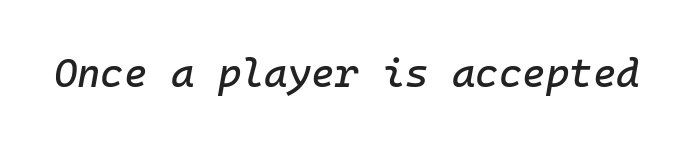
Q: Is the text italic (slanted)? A: Yes, it leans right by about 10 degrees.
Q: Is the text underlined? A: No.
Q: Is the spacing between letters normal or unusually wide? A: Normal.
Q: Width (condensed, normal, or wide)? A: Normal.
Q: Stroke contrast? A: Low.
Q: x-height? A: Medium.
Q: Monospaced? A: Yes.
